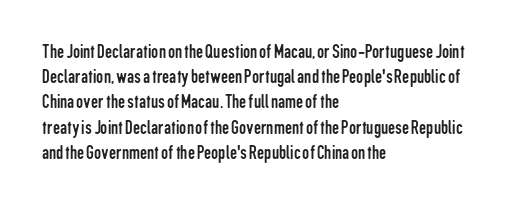
How would I describe the line gaps? Plain and ordinary. Stem width sits at or under what a default text font uses. Posture: straight, roman, zero tilt. Underlining? Definitely not there. How are the letters spaced? Ordinarily, with no added tracking. Alignment: flush left.
